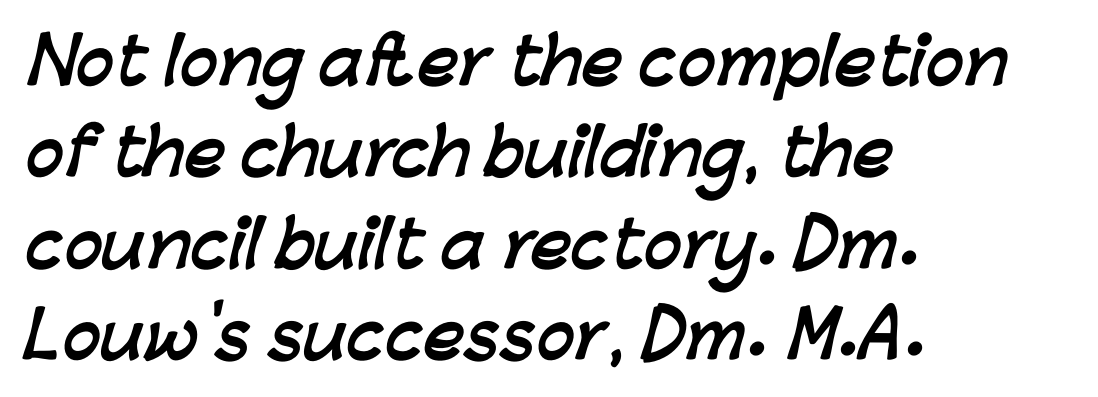
The image shows 63 px semibold sans-serif type; set left-aligned, normal line spacing (1.45x), normal letter spacing, not underlined; low stroke contrast and a medium x-height.
